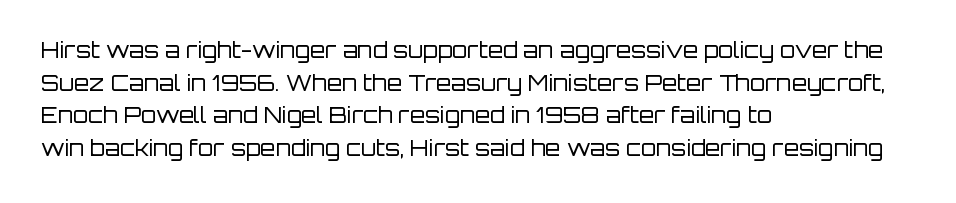
Q: Is the text bold? A: No.
Q: Is the text italic (slanted)? A: No, it is upright.
Q: Is the text underlined? A: No.
Q: How is the paragraph aligned? A: Left-aligned.
Q: Is the spacing between letters normal or unusually wide? A: Normal.
Q: Is the spacing between lines tight, normal or loose? A: Normal.
